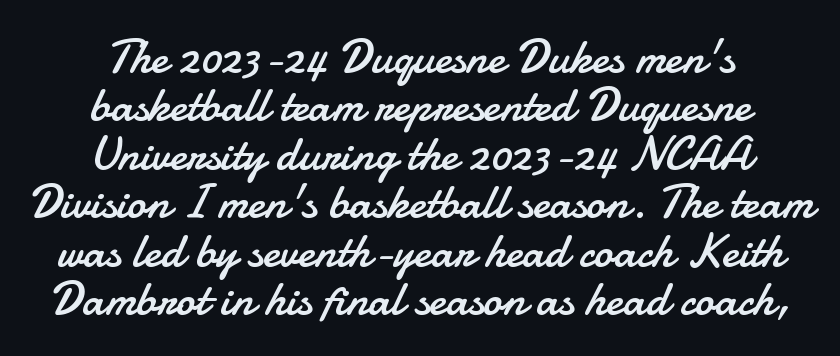
Q: Is the text bold? A: No.
Q: Is the text italic (slanted)? A: Yes.
Q: Is the typeface a serif or a sans-serif typeface? A: Sans-serif.
Q: Is the text underlined? A: No.
Q: How is the paragraph aligned? A: Centered.
Q: Is the spacing between letters normal or unusually wide? A: Normal.
Q: Is the spacing between lines tight, normal or loose? A: Tight.
Q: Width (condensed, normal, or wide)? A: Normal.
Q: Stroke contrast? A: Low.
Q: x-height? A: Small.
Q: Monospaced? A: No.
